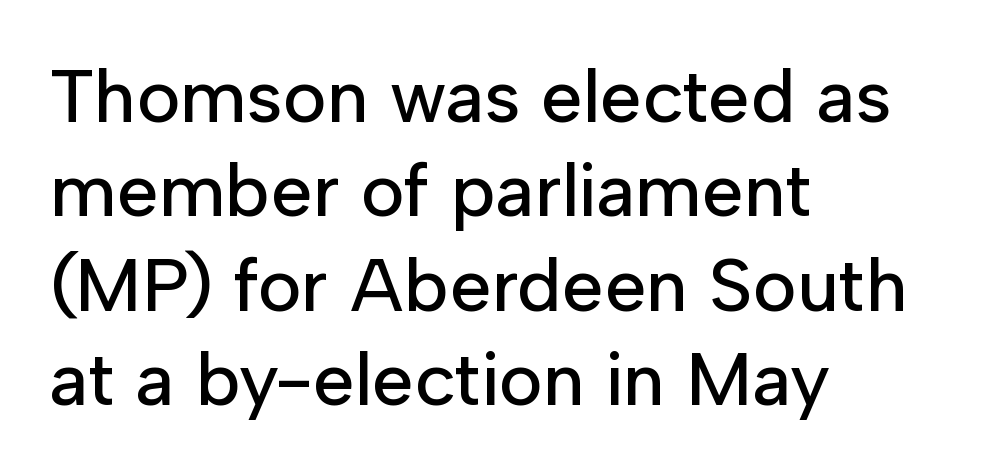
{"serif": "no", "italic": "no", "width": "normal", "stroke_contrast": "low", "x_height": "medium", "monospaced": "no", "underline": "no", "align": "left", "line_spacing": "normal", "line_spacing_ratio": 1.26, "letter_spacing": "normal", "letter_spacing_em": 0.0, "glyph_px": 75}
